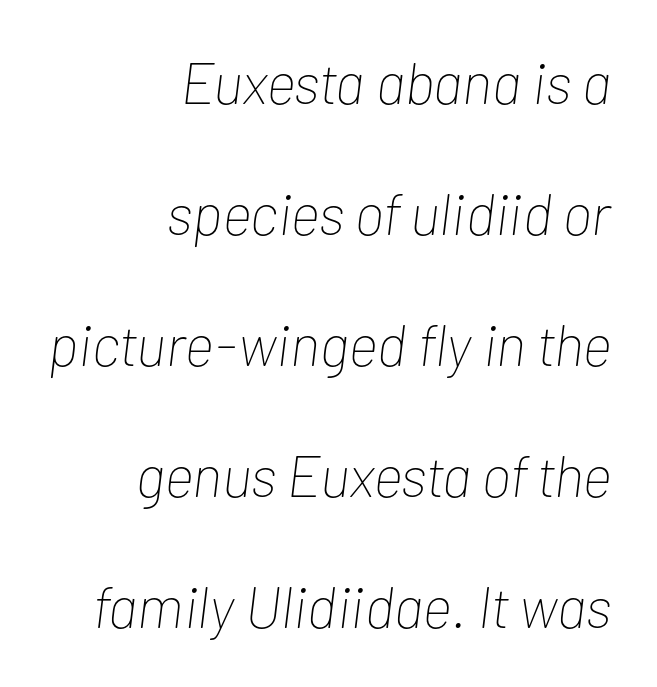
{"italic": "yes", "lean": "right", "slant_degrees": 7, "bold": "no", "weight": "thin", "width": "condensed", "stroke_contrast": "low", "x_height": "medium", "monospaced": "no", "underline": "no", "align": "right", "line_spacing": "loose", "line_spacing_ratio": 2.26, "letter_spacing": "normal", "letter_spacing_em": 0.0, "glyph_px": 58}
